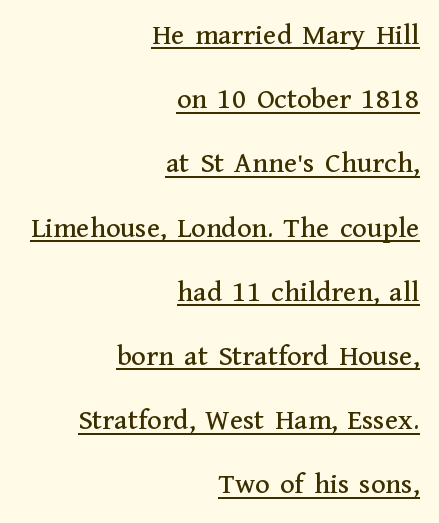
The image shows 30 px serif type, upright; set right-aligned, loose line spacing (2.14x), normal letter spacing, underlined; medium stroke contrast and a medium x-height.
